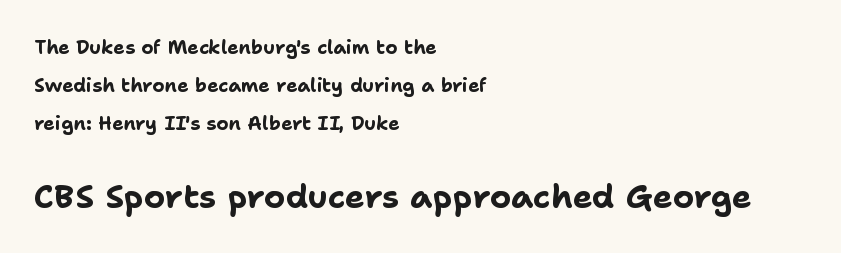
Q: Is the text bold? A: Yes.
Q: Is the text italic (slanted)? A: No, it is upright.
Q: Is the typeface a serif or a sans-serif typeface? A: Sans-serif.
Q: Is the text underlined? A: No.
Q: How is the paragraph aligned? A: Left-aligned.
Q: Is the spacing between letters normal or unusually wide? A: Normal.
Q: Is the spacing between lines tight, normal or loose? A: Loose.
Q: Which block of text is set in a larger size, the first (top) or the second (bottom)? A: The second (bottom) one.
Q: Width (condensed, normal, or wide)? A: Normal.
Q: Stroke contrast? A: Low.
Q: x-height? A: Medium.
Q: Monospaced? A: No.
